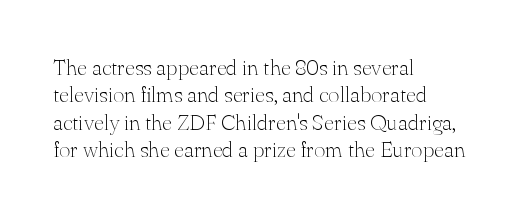
Counters stay open thanks to moderate or lighter strokes. All the whitespace from short lines collects on the right. Normally led — the rows are evenly, conventionally spaced. The glyphs are unaccompanied by any horizontal stroke below them.
